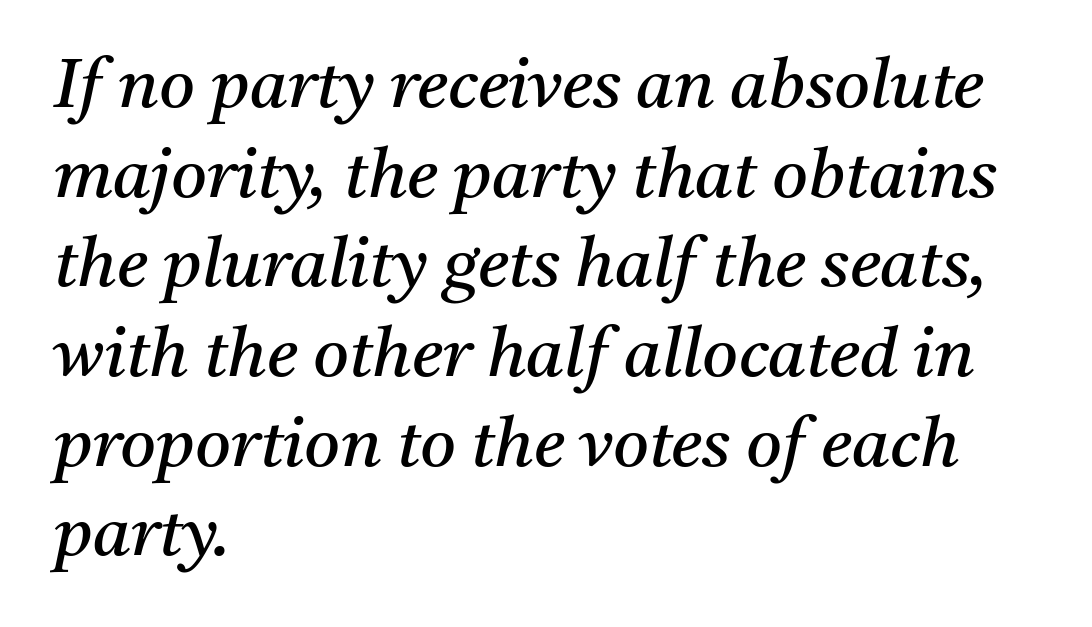
The image shows 69 px regular-weight serif type, italic (leaning right); set left-aligned, normal line spacing (1.3x), normal letter spacing, not underlined; medium stroke contrast and a medium x-height.
